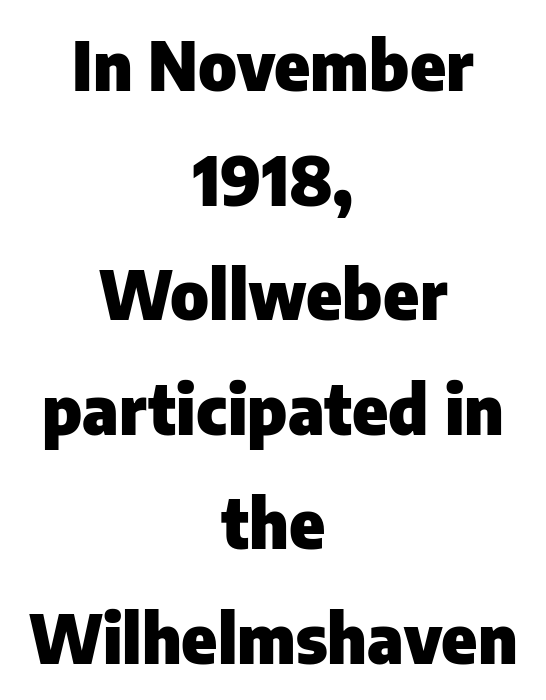
Anything drawn beneath the words? Only blank space. This is the regular roman posture of the typeface. The typesetting leans heavy: a genuine bold. This sample has the flowing, uneven cadence of proportional lettering.
